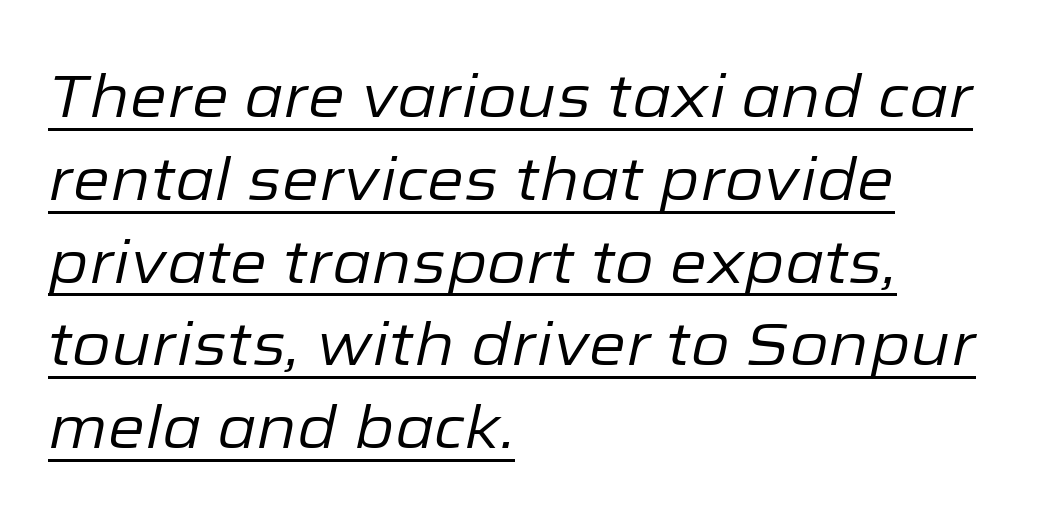
The image shows 60 px regular-weight type, italic (leaning right); set left-aligned, normal line spacing (1.38x), normal letter spacing, underlined; low stroke contrast and a medium x-height.
